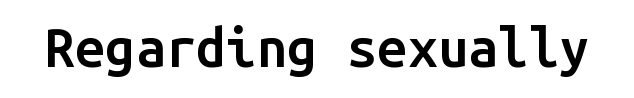
{"serif": "no", "italic": "no", "bold": "semi", "weight": "semibold", "width": "normal", "stroke_contrast": "low", "x_height": "medium", "monospaced": "yes", "underline": "no", "letter_spacing": "normal", "letter_spacing_em": 0.0, "glyph_px": 54}
